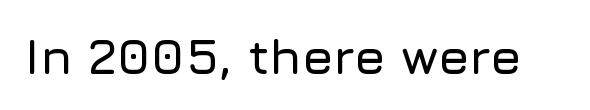
The rendering shows plain stroke endings on the letterforms — a sans-serif design. Clear beneath every line of the passage. Every character sits straight up, as roman type does. Here the designer chose a conventional face with non-uniform glyph widths. This rendering leaves character spacing at its baseline value.
